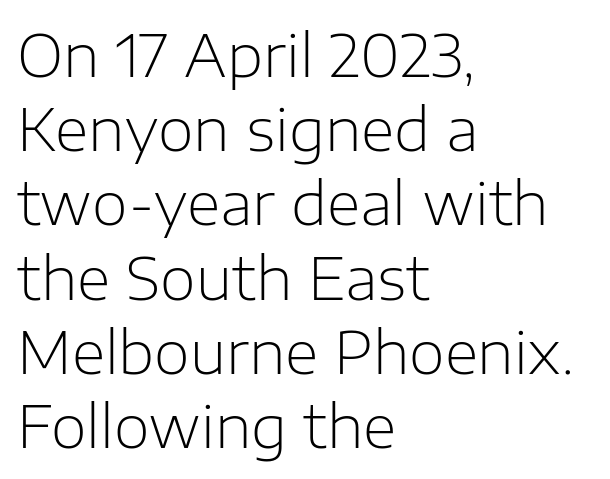
{"serif": "no", "italic": "no", "bold": "no", "weight": "light", "width": "normal", "stroke_contrast": "low", "x_height": "medium", "monospaced": "no", "underline": "no", "align": "left", "line_spacing": "normal", "line_spacing_ratio": 1.28, "letter_spacing": "normal", "letter_spacing_em": 0.0, "glyph_px": 58}
